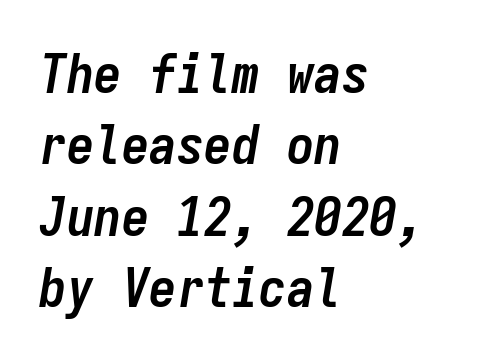
Caption: standard tracking, unaltered. The lines in this sample share a left origin and differ only in where they stop. Descender tails drop into unmarked territory. This is oblique type, the kind used for emphasis or titles.
